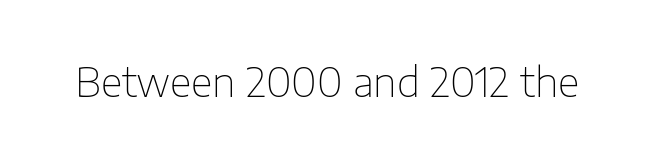
{"serif": "no", "italic": "no", "bold": "no", "weight": "thin", "width": "normal", "stroke_contrast": "low", "x_height": "medium", "monospaced": "no", "underline": "no", "letter_spacing": "normal", "letter_spacing_em": 0.0, "glyph_px": 40}
